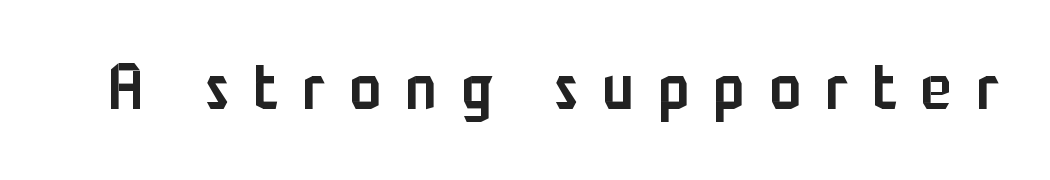
The image shows 64 px semibold, condensed sans-serif type, upright; set unusually wide letter spacing (+0.38 em), not underlined; low stroke contrast and a medium x-height.
